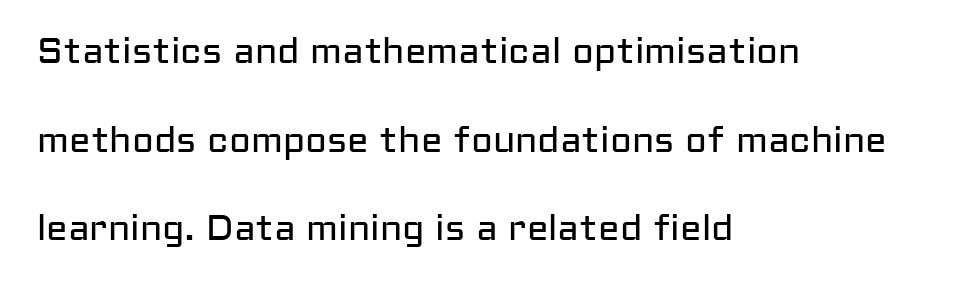
Q: Is the text bold? A: No.
Q: Is the text italic (slanted)? A: No, it is upright.
Q: Is the typeface a serif or a sans-serif typeface? A: Sans-serif.
Q: Is the text underlined? A: No.
Q: How is the paragraph aligned? A: Left-aligned.
Q: Is the spacing between letters normal or unusually wide? A: Normal.
Q: Is the spacing between lines tight, normal or loose? A: Loose.
Q: Width (condensed, normal, or wide)? A: Normal.
Q: Stroke contrast? A: Low.
Q: x-height? A: Medium.
Q: Monospaced? A: No.
